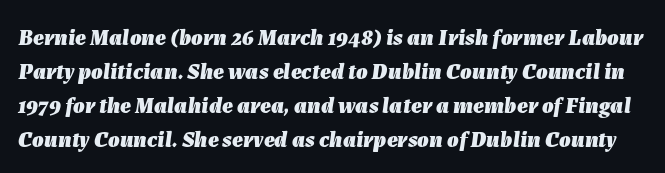
Q: Is the text bold? A: Yes.
Q: Is the text italic (slanted)? A: Yes, it leans right by about 7 degrees.
Q: Is the text underlined? A: No.
Q: Is the spacing between letters normal or unusually wide? A: Normal.
Q: Is the spacing between lines tight, normal or loose? A: Normal.
